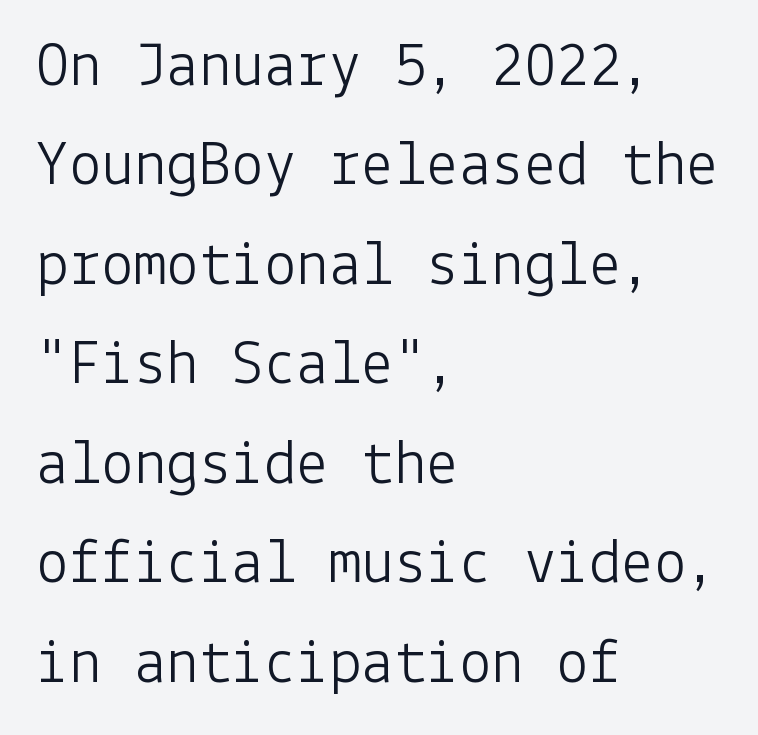
The image shows 65 px light sans-serif type, upright; set left-aligned, normal line spacing (1.53x), normal letter spacing, not underlined; low stroke contrast and a medium x-height.
